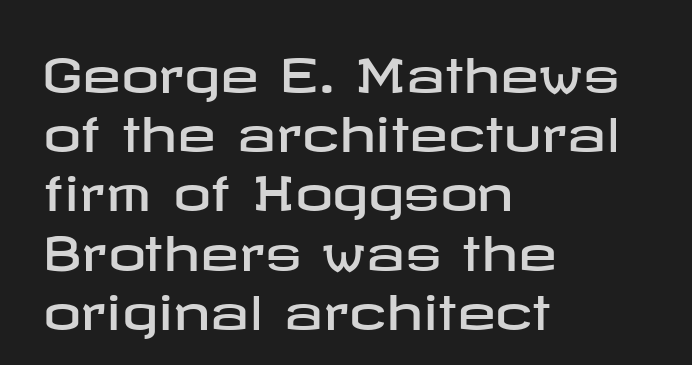
Q: Is the text italic (slanted)? A: No, it is upright.
Q: Is the typeface a serif or a sans-serif typeface? A: Sans-serif.
Q: Is the text underlined? A: No.
Q: How is the paragraph aligned? A: Left-aligned.
Q: Is the spacing between letters normal or unusually wide? A: Normal.
Q: Is the spacing between lines tight, normal or loose? A: Normal.
Q: Width (condensed, normal, or wide)? A: Wide.
Q: Stroke contrast? A: Low.
Q: x-height? A: Medium.
